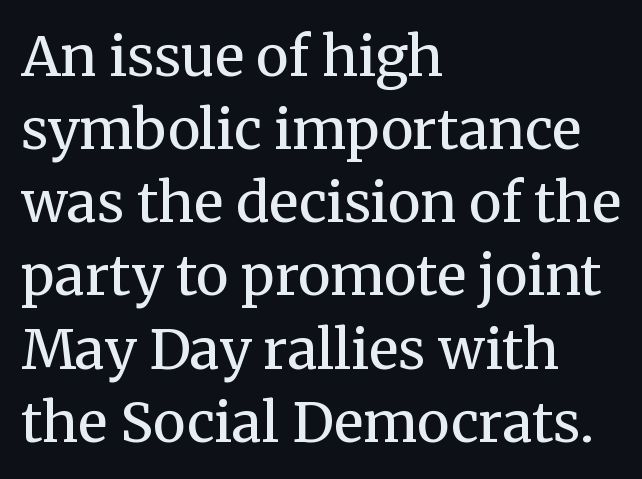
The image shows 55 px regular-weight serif type, upright; set left-aligned, normal line spacing (1.33x), normal letter spacing, not underlined; medium stroke contrast and a medium x-height.
